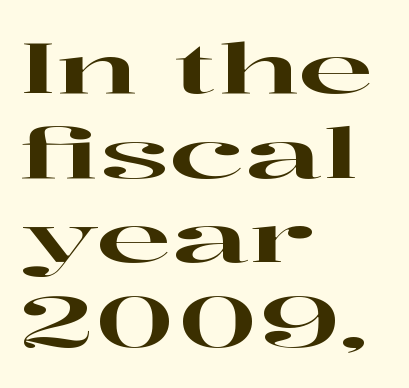
The image shows 70 px wide serif type, upright; set left-aligned, line spacing 1.21x, normal letter spacing, not underlined; high stroke contrast and a medium x-height.
